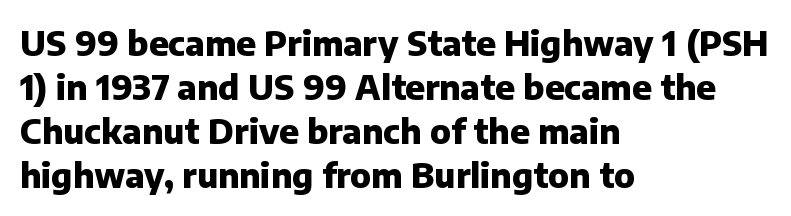
Q: Is the text bold? A: Yes.
Q: Is the text italic (slanted)? A: No, it is upright.
Q: Is the typeface a serif or a sans-serif typeface? A: Sans-serif.
Q: Is the text underlined? A: No.
Q: How is the paragraph aligned? A: Left-aligned.
Q: Is the spacing between letters normal or unusually wide? A: Normal.
Q: Is the spacing between lines tight, normal or loose? A: Normal.
Q: Width (condensed, normal, or wide)? A: Normal.
Q: Stroke contrast? A: Low.
Q: x-height? A: Medium.
Q: Monospaced? A: No.
